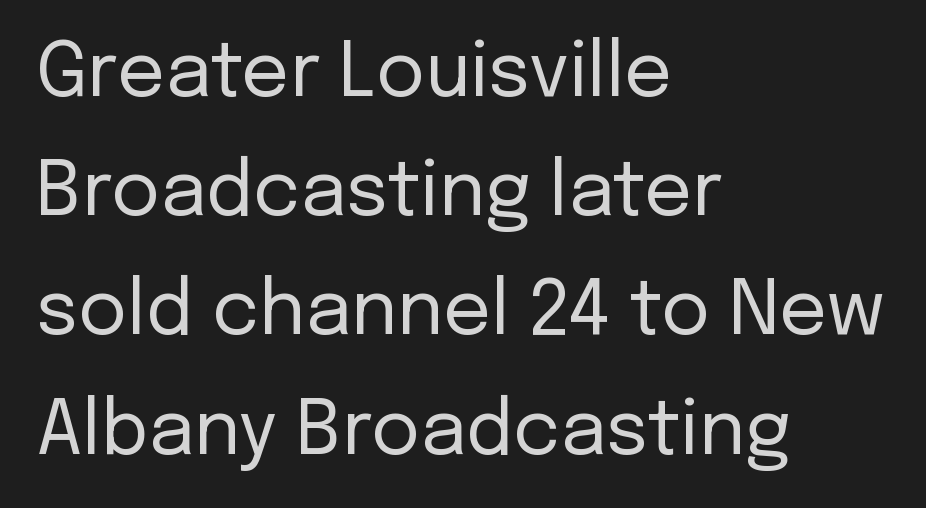
Q: Is the text bold? A: No.
Q: Is the text italic (slanted)? A: No, it is upright.
Q: Is the typeface a serif or a sans-serif typeface? A: Sans-serif.
Q: Is the text underlined? A: No.
Q: How is the paragraph aligned? A: Left-aligned.
Q: Is the spacing between letters normal or unusually wide? A: Normal.
Q: Is the spacing between lines tight, normal or loose? A: Normal.
Q: Width (condensed, normal, or wide)? A: Normal.
Q: Stroke contrast? A: Low.
Q: x-height? A: Medium.
Q: Monospaced? A: No.
